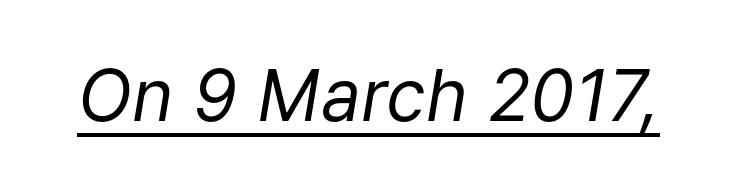
A typesetter would call this proportional, since set widths differ per character. Underlined type. Characters are canted at an angle relative to the baseline's perpendicular. No extra tracking has been applied to these lines. Weight: regular or lighter.
